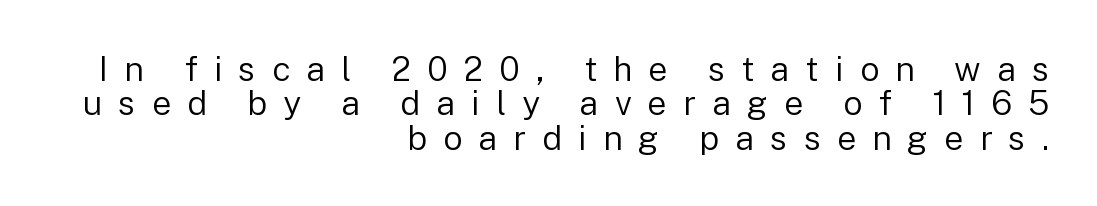
Is this a fixed-width face? No — the glyphs have proportional, varying widths. Nobody drew a line under any word here. Whoever set this chose condensed vertical rhythm over breathing room. Nothing heavy about these letters — not bold at all. Upright lettering throughout. This sample uses a sans-serif face.
